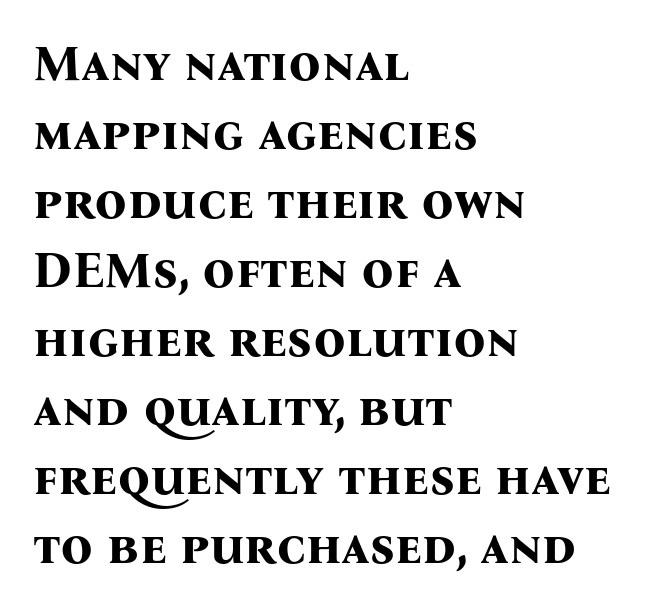
Underlining? Definitely not there. A typesetter would mark this as roman, not italic. Tracking value appears to be zero — textbook default spacing. This sample is left-justified, so line endings fall wherever the words run out.
